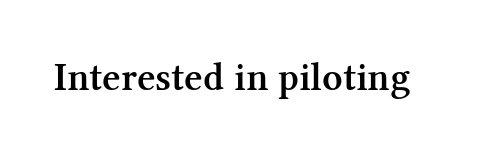
Honestly, the letter spacing is just normal — you wouldn't notice it. Think of a printed novel: that variable character pitch is what you see here. Is the type bold? Partly — it's a semibold, heavier than regular but not fully bold. Letterform terminals end in serifs throughout the passage. Descenders are the only things crossing below the line.
